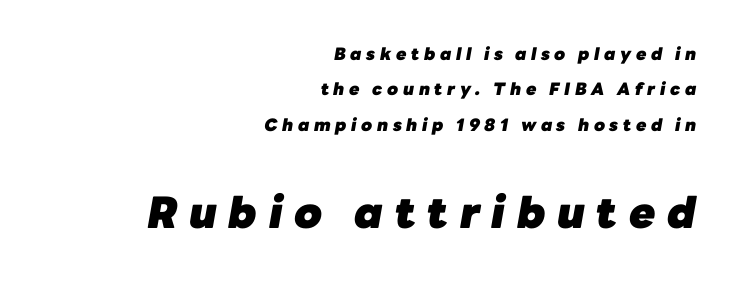
The image shows 43 px heavy type, italic (leaning right); set right-aligned, loose line spacing (2.08x), unusually wide letter spacing (+0.27 em), not underlined; the second (bottom) block is 2.53x larger; low stroke contrast and a medium x-height.
